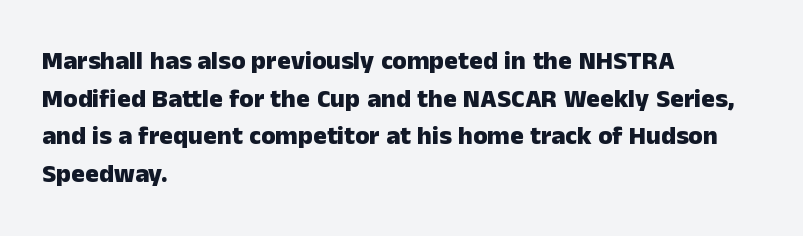
The image shows 26 px bold type, upright; set left-aligned, normal line spacing (1.45x), normal letter spacing, not underlined.
